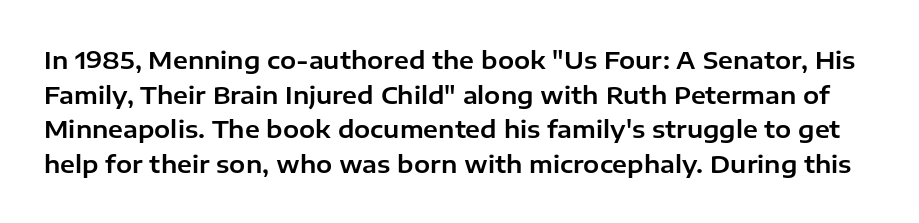
The image shows 24 px text type, upright; set normal line spacing (1.44x), normal letter spacing, not underlined.
